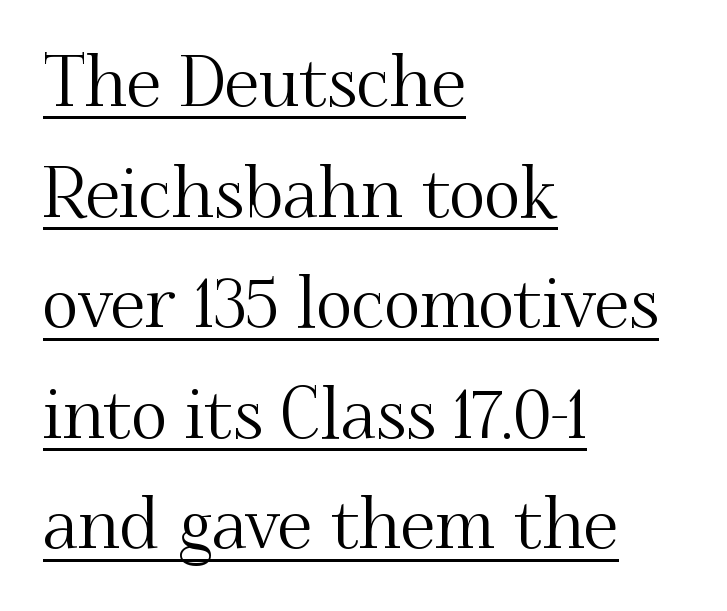
This is underlined copy, the kind a proofreader might mark for attention. Compared with typical paragraphs, the rows here are spaced about the same. Note the varied advance widths — an 'i' is clearly narrower than an 'm'. The rendering shows small feet on the letterforms — a serif design. When letters stand straight like this, we call the style roman or upright.
